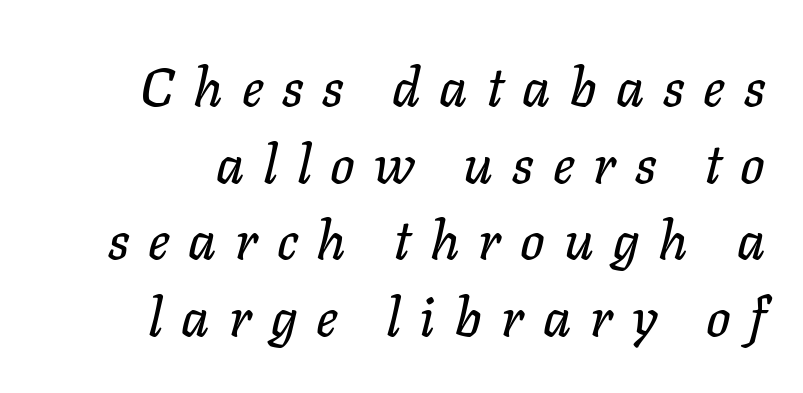
{"italic": "yes", "lean": "right", "slant_degrees": 11, "width": "normal", "stroke_contrast": "low", "x_height": "medium", "monospaced": "no", "underline": "no", "align": "right", "line_spacing": "normal", "line_spacing_ratio": 1.42, "letter_spacing": "wide", "letter_spacing_em": 0.35, "glyph_px": 54}
